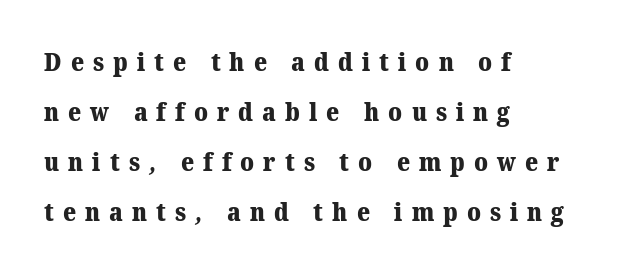
{"bold": "yes", "underline": "no", "align": "left", "line_spacing": "loose", "line_spacing_ratio": 2.0, "letter_spacing": "wide", "letter_spacing_em": 0.36, "glyph_px": 25}
